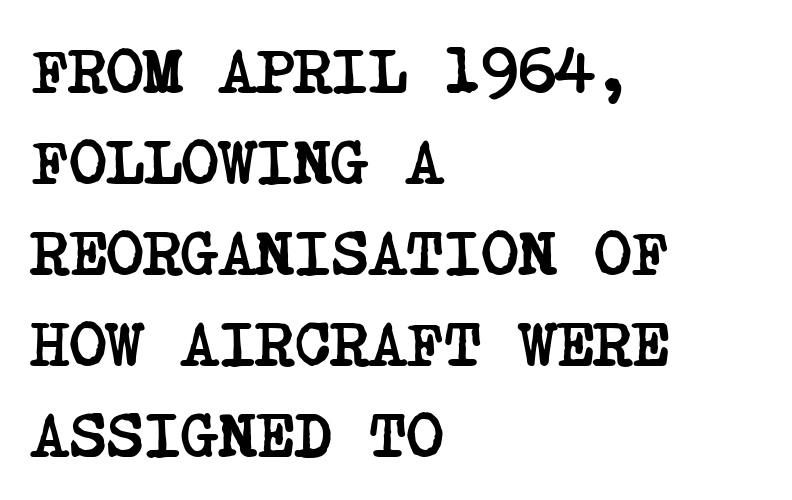
{"serif": "yes", "bold": "yes", "weight": "semibold", "width": "condensed", "stroke_contrast": "low", "x_height": "large", "underline": "no", "align": "left", "line_spacing": "normal", "line_spacing_ratio": 1.42, "letter_spacing": "normal", "letter_spacing_em": 0.0, "glyph_px": 64}
